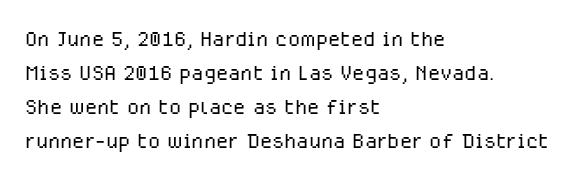
The image shows 28 px light sans-serif type, upright; set left-aligned, line spacing 1.21x, normal letter spacing, not underlined; low stroke contrast and a medium x-height.
